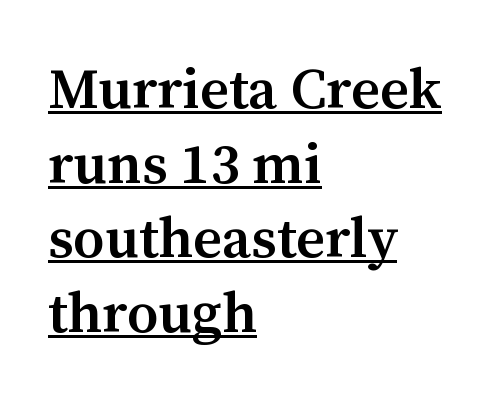
The image shows 57 px semibold serif type, upright; set left-aligned, normal line spacing (1.31x), normal letter spacing, underlined; medium stroke contrast and a medium x-height.
